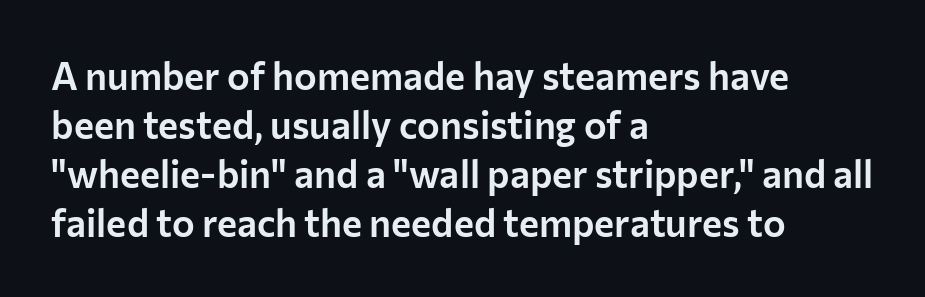
Each letter keeps its own natural width here, so spacing adapts to shape. Vertically, the passage feels balanced, rows spaced as you'd expect. Underlining? Definitely not there. Quick note: not italic, upright. Inter-character spacing is left at the font's built-in metrics. Alignment: flush left.
